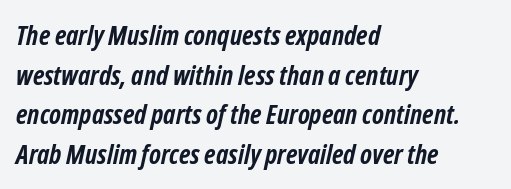
The image shows 27 px bold type, italic (leaning right); set left-aligned, normal line spacing (1.47x), normal letter spacing, not underlined.
